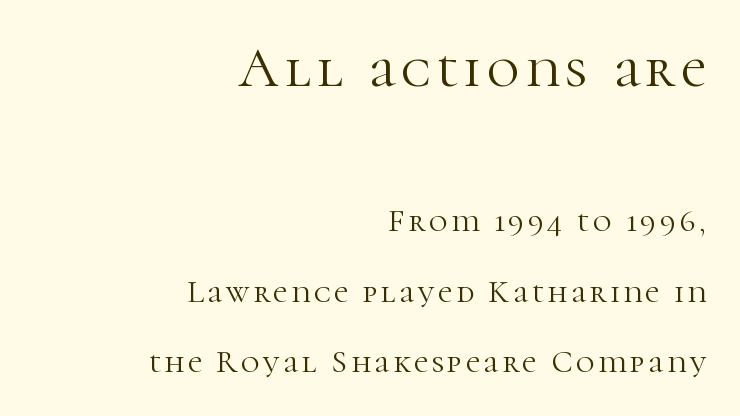
Caption: upper text group enlarged, lower text group reduced. The face used here is proportionally spaced, like ordinary book or web type. Does the type have serifs? Yes, each stem ends in a small foot. Nope, not italic — everything's standing straight.
